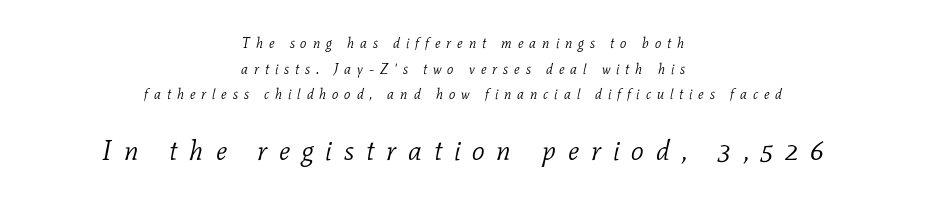
Q: Is the text bold? A: No.
Q: Is the text italic (slanted)? A: Yes, it leans right by about 11 degrees.
Q: Is the typeface a serif or a sans-serif typeface? A: Serif.
Q: Is the text underlined? A: No.
Q: How is the paragraph aligned? A: Centered.
Q: Is the spacing between letters normal or unusually wide? A: Unusually wide.
Q: Which block of text is set in a larger size, the first (top) or the second (bottom)? A: The second (bottom) one.
Q: Width (condensed, normal, or wide)? A: Normal.
Q: Stroke contrast? A: Low.
Q: x-height? A: Medium.
Q: Monospaced? A: No.
